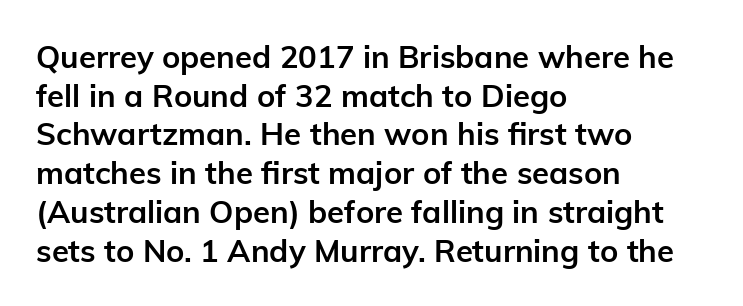
The image shows 31 px semibold sans-serif type, upright; set left-aligned, normal line spacing (1.25x), normal letter spacing, not underlined; low stroke contrast and a medium x-height.
